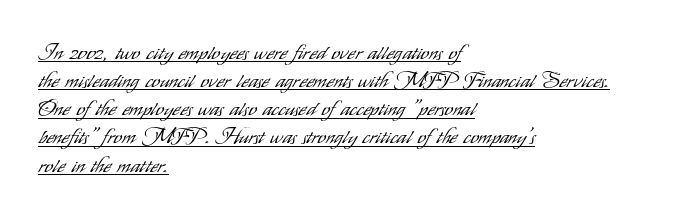
The image shows 21 px text type; set left-aligned, normal line spacing (1.34x), normal letter spacing, underlined.
